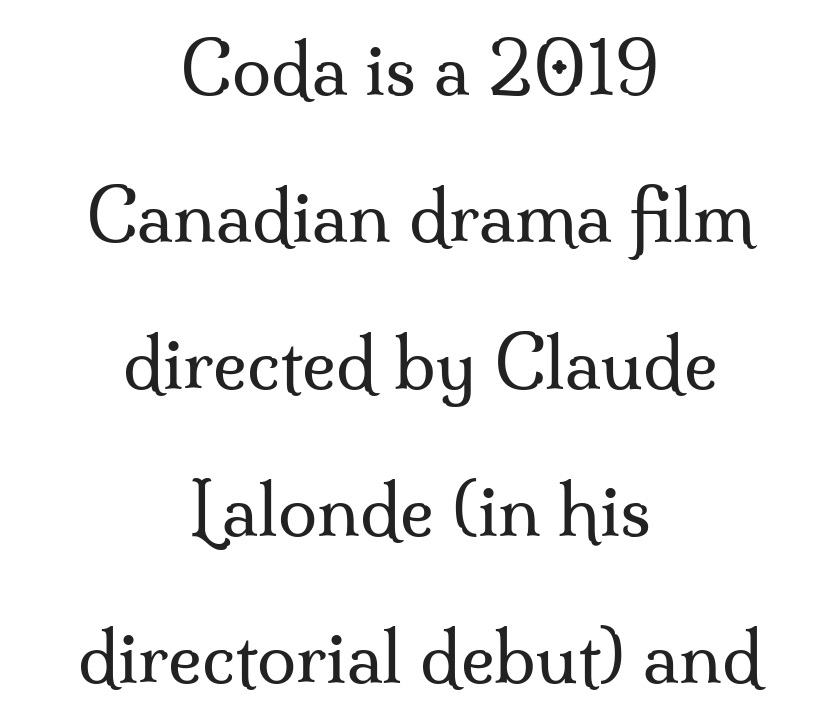
The passage shown is typed in a proportional face where columns would drift. These lines stand farther apart than default settings would place them. Is this a sans? No — the strokes have serifs. Unmarked baselines from the first word to the last.
